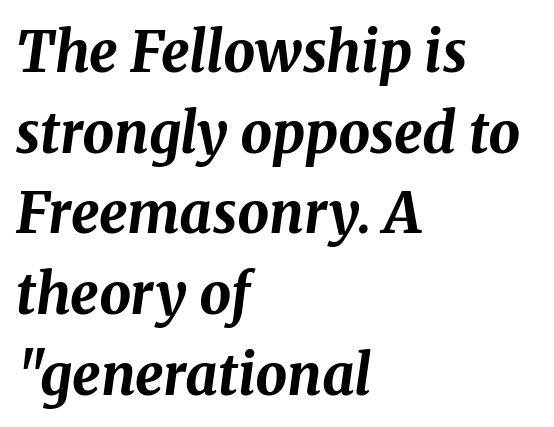
The image shows 56 px bold type, italic (leaning right); set left-aligned, normal line spacing (1.44x), normal letter spacing, not underlined; medium stroke contrast and a medium x-height.
